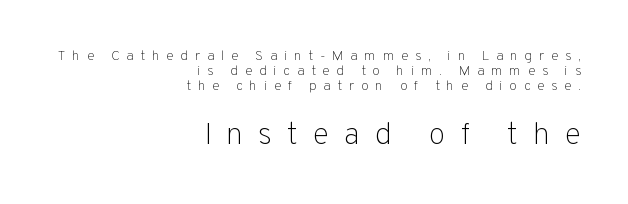
The image shows 31 px light sans-serif type, upright; set right-aligned, tight line spacing (1.06x), unusually wide letter spacing (+0.48 em), not underlined; the second (bottom) block is 2.21x larger; low stroke contrast and a medium x-height.
